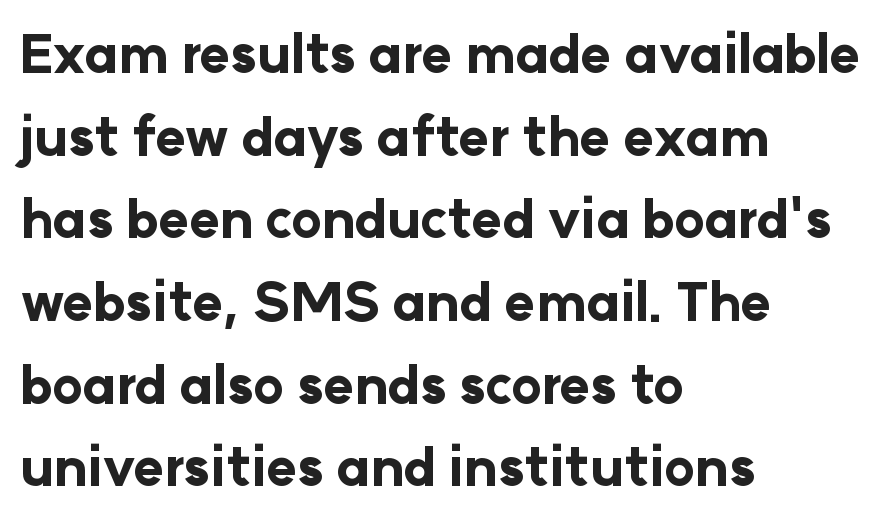
Summary of weight: heavy, a full bold. Line beginnings align vertically; line endings do not. The passage shown is not underscored anywhere. These lines are composed in type without serifs.
